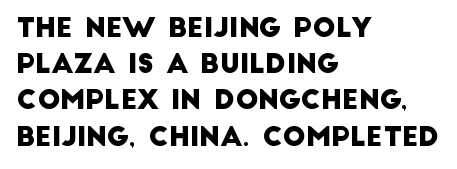
{"underline": "no", "align": "left", "line_spacing": "normal", "line_spacing_ratio": 1.34, "letter_spacing": "normal", "letter_spacing_em": 0.0, "glyph_px": 27}
